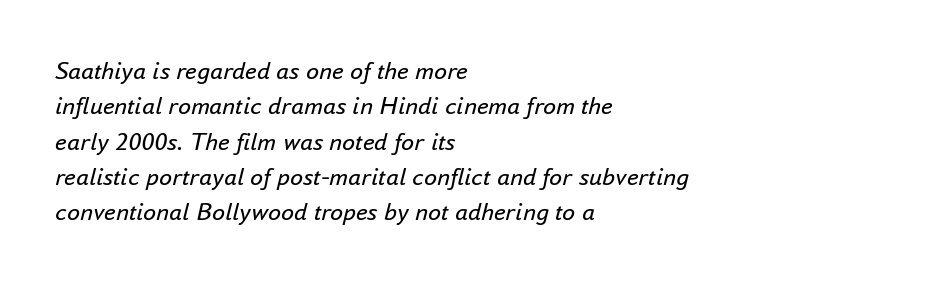
Q: Is the text bold? A: No.
Q: Is the text italic (slanted)? A: Yes, it leans right by about 16 degrees.
Q: Is the text underlined? A: No.
Q: How is the paragraph aligned? A: Left-aligned.
Q: Is the spacing between letters normal or unusually wide? A: Normal.
Q: Is the spacing between lines tight, normal or loose? A: Normal.
